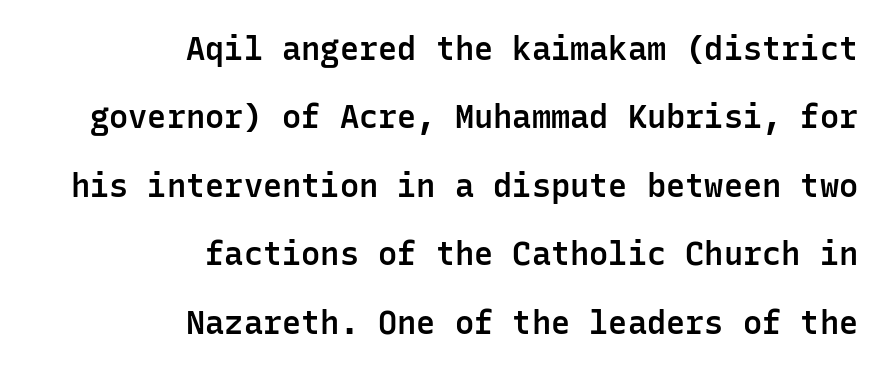
{"serif": "no", "italic": "no", "bold": "semi", "weight": "semibold", "width": "normal", "stroke_contrast": "low", "x_height": "medium", "monospaced": "yes", "underline": "no", "align": "right", "line_spacing": "loose", "line_spacing_ratio": 2.14, "letter_spacing": "normal", "letter_spacing_em": 0.0, "glyph_px": 32}
